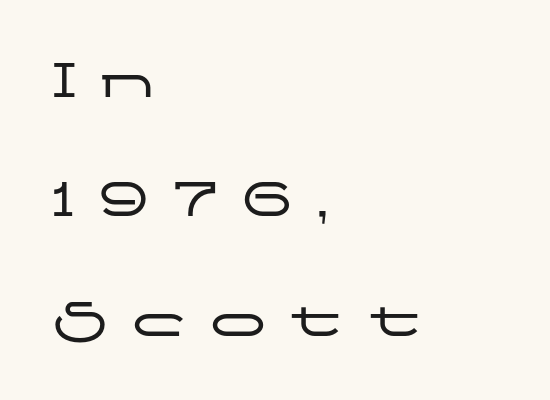
The image shows 56 px wide sans-serif type, upright; set left-aligned, loose line spacing (2.13x), unusually wide letter spacing (+0.42 em), not underlined; low stroke contrast and a medium x-height.
